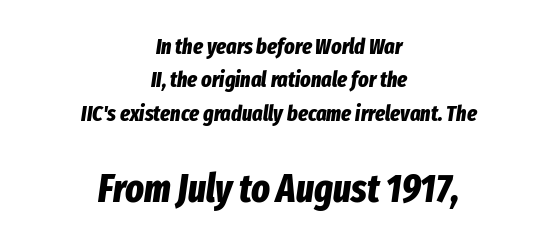
The image shows 39 px bold, condensed type, italic (leaning right); set centered, normal line spacing (1.52x), normal letter spacing, not underlined; the second (bottom) block is 1.77x larger; low stroke contrast and a medium x-height.
